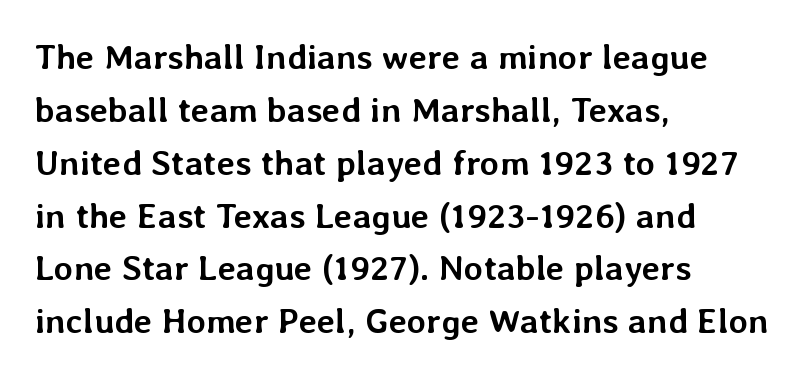
The image shows 35 px semibold type, upright; set left-aligned, normal line spacing (1.51x), normal letter spacing, not underlined; low stroke contrast and a medium x-height.
